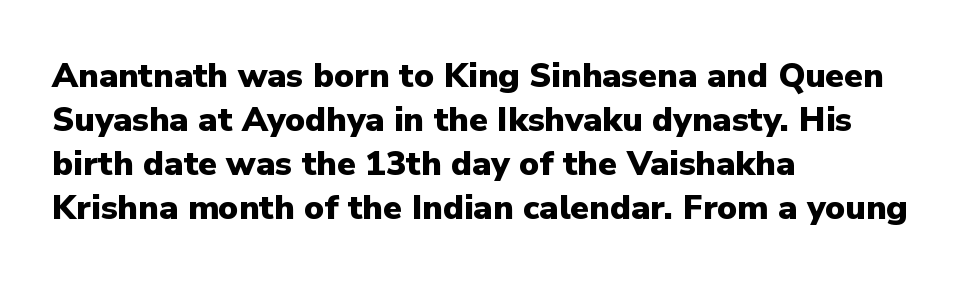
{"serif": "no", "italic": "no", "bold": "yes", "weight": "heavy", "width": "normal", "stroke_contrast": "low", "x_height": "medium", "monospaced": "no", "underline": "no", "align": "left", "line_spacing": "normal", "line_spacing_ratio": 1.29, "letter_spacing": "normal", "letter_spacing_em": 0.0, "glyph_px": 34}
